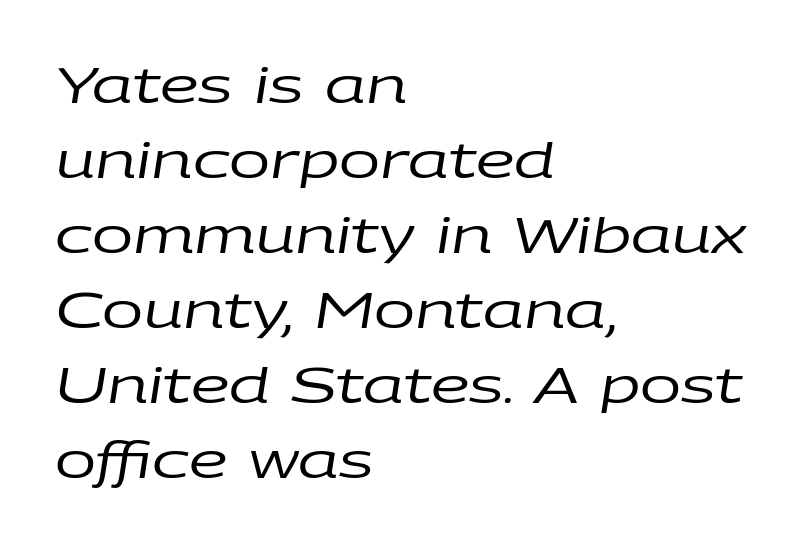
The image shows 49 px regular-weight, wide type, italic (leaning right); set left-aligned, normal line spacing (1.53x), normal letter spacing, not underlined; low stroke contrast and a large x-height.
